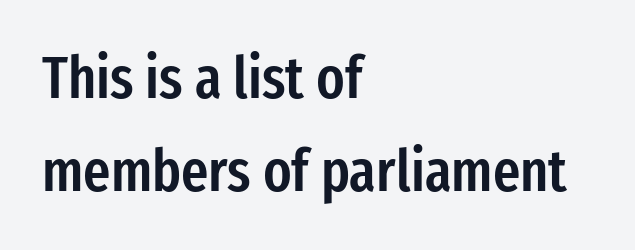
Q: Is the text bold? A: Semi-bold.
Q: Is the text italic (slanted)? A: No, it is upright.
Q: Is the typeface a serif or a sans-serif typeface? A: Sans-serif.
Q: Is the text underlined? A: No.
Q: How is the paragraph aligned? A: Left-aligned.
Q: Is the spacing between letters normal or unusually wide? A: Normal.
Q: Is the spacing between lines tight, normal or loose? A: Normal.
Q: Width (condensed, normal, or wide)? A: Condensed.
Q: Stroke contrast? A: Low.
Q: x-height? A: Medium.
Q: Monospaced? A: No.
